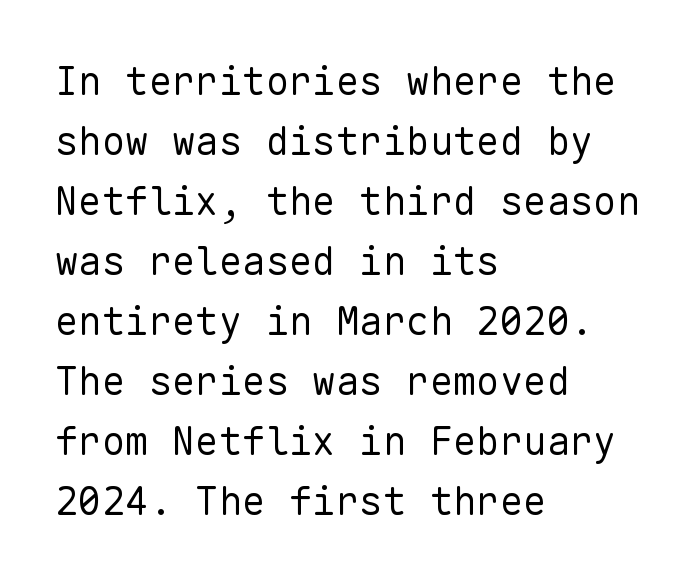
{"serif": "no", "italic": "no", "bold": "no", "weight": "regular", "width": "normal", "stroke_contrast": "low", "x_height": "medium", "monospaced": "yes", "underline": "no", "align": "left", "line_spacing": "normal", "line_spacing_ratio": 1.54, "letter_spacing": "normal", "letter_spacing_em": 0.0, "glyph_px": 39}
